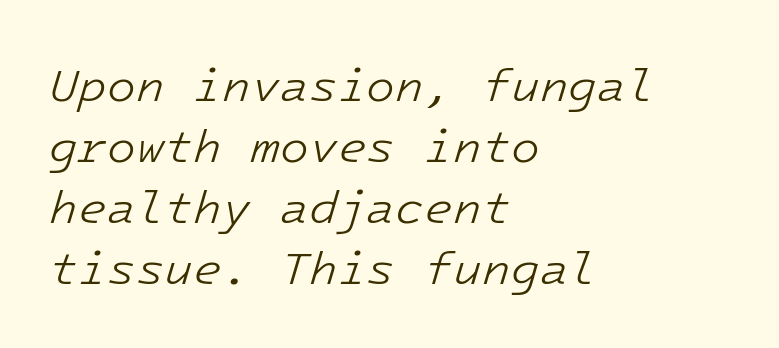
The image shows 47 px light type, italic (leaning right), monospaced; set left-aligned, normal line spacing (1.3x), normal letter spacing, not underlined; low stroke contrast and a medium x-height.
